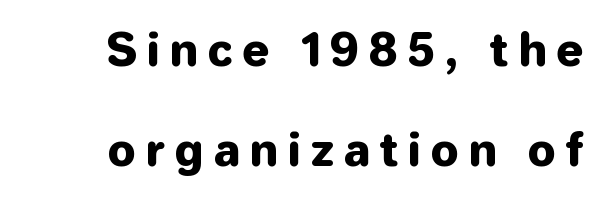
Does the lettering tilt? It doesn't — this is upright. The passage shown is typed in a proportional face where columns would drift. Does the leading feel generous? Absolutely, it's lavish. Line ends are locked; line starts wander. A typesetter would label this face a sans. The foot of each line stays bare and open.
